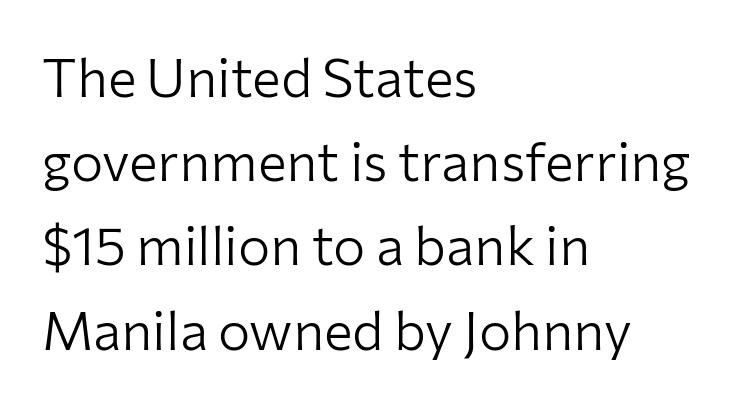
Compared with a typical body face, this is equally light or lighter still. Short and long lines alike share a common starting point at left. Each new line begins a customary step beneath the previous one. Unlike a traditional serif, this face leaves its strokes unadorned. Nobody drew a line under any word here. These lines were composed using upright roman letters.
